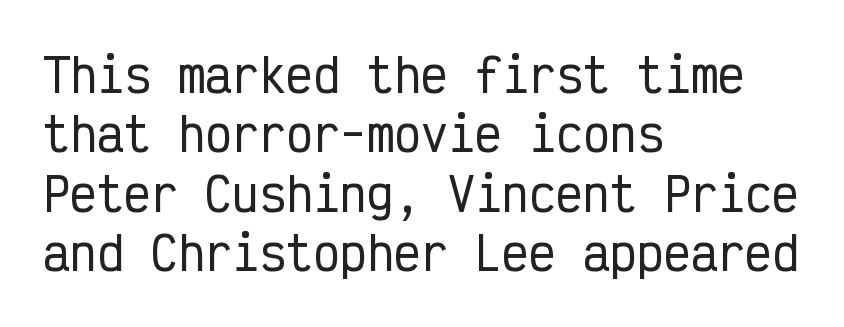
The image shows 45 px condensed sans-serif type, upright, monospaced; set left-aligned, normal line spacing (1.32x), normal letter spacing, not underlined; low stroke contrast and a medium x-height.
